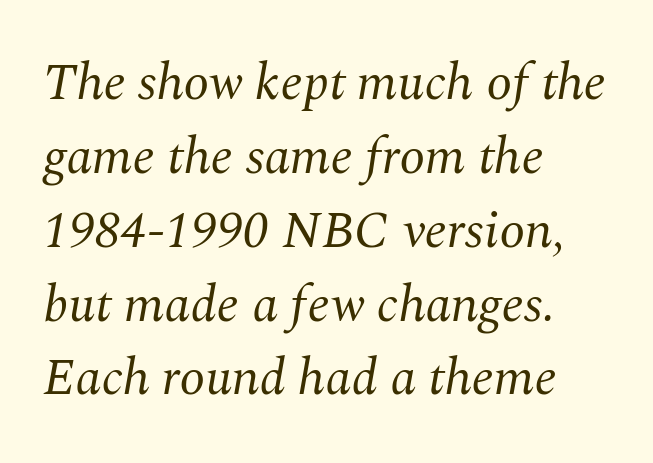
{"serif": "yes", "italic": "yes", "lean": "right", "slant_degrees": 10, "bold": "no", "weight": "regular", "width": "normal", "stroke_contrast": "medium", "x_height": "medium", "monospaced": "no", "underline": "no", "align": "left", "line_spacing": "normal", "line_spacing_ratio": 1.42, "letter_spacing": "normal", "letter_spacing_em": 0.0, "glyph_px": 52}
